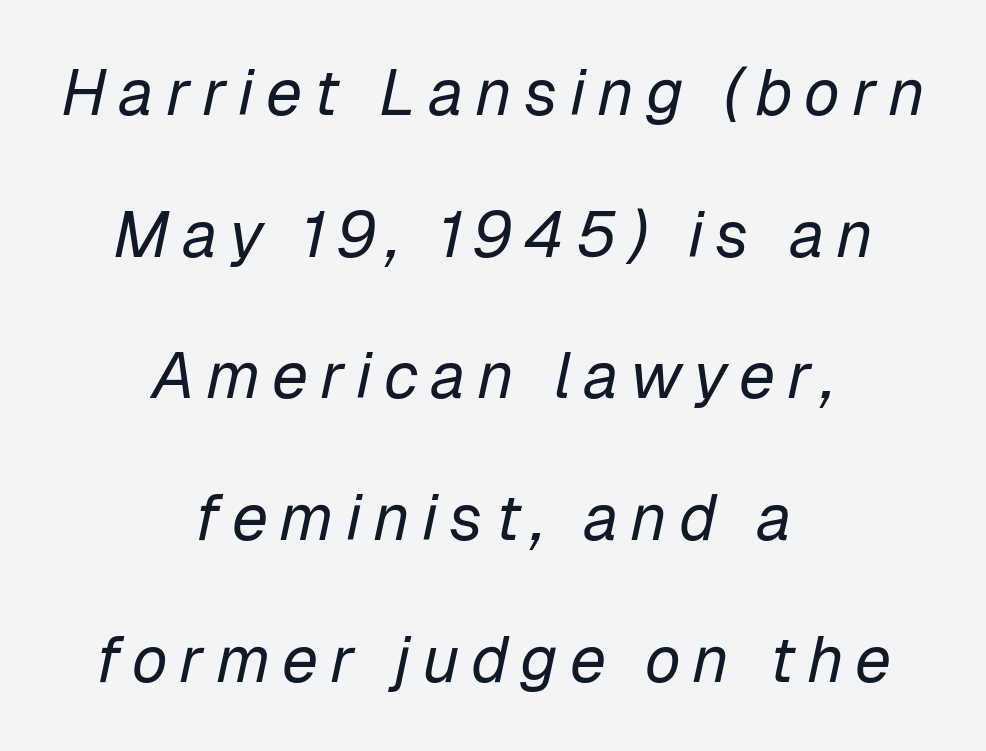
Q: Is the text bold? A: No.
Q: Is the text italic (slanted)? A: Yes, it leans right by about 12 degrees.
Q: Is the text underlined? A: No.
Q: How is the paragraph aligned? A: Centered.
Q: Is the spacing between lines tight, normal or loose? A: Loose.
Q: Width (condensed, normal, or wide)? A: Normal.
Q: Stroke contrast? A: Low.
Q: x-height? A: Medium.
Q: Monospaced? A: No.
